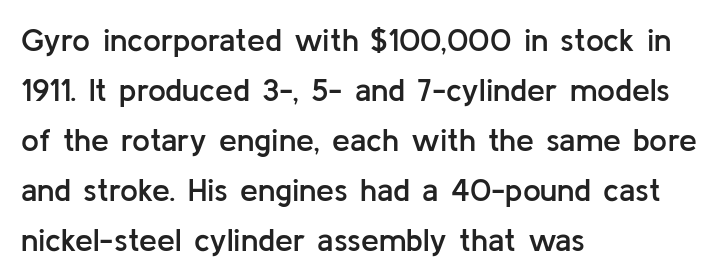
Quick note: underline off. Between one letter and the next there's only the usual sliver of space. Which margin do the lines hug? The left one — the right edge is uneven. These lines sit exactly where default settings would place them. Is this a fixed-width face? No — the glyphs have proportional, varying widths. Does the weight exceed regular? Yes, but only to semibold.
